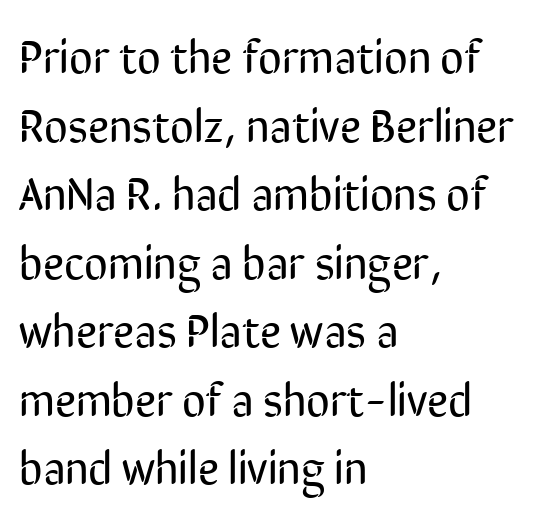
Posture: straight, roman, zero tilt. The gap between lines stays unmarked. The strokes carry an ordinary text weight at most. If you drew a ruler down the left edge, every line would touch it.
